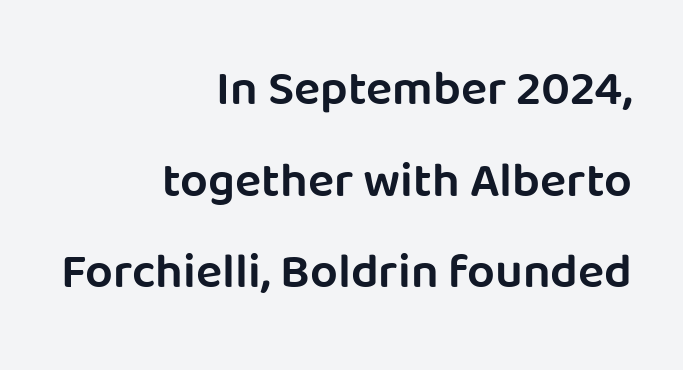
Q: Is the text bold? A: Semi-bold.
Q: Is the text italic (slanted)? A: No, it is upright.
Q: Is the typeface a serif or a sans-serif typeface? A: Sans-serif.
Q: Is the text underlined? A: No.
Q: How is the paragraph aligned? A: Right-aligned.
Q: Is the spacing between letters normal or unusually wide? A: Normal.
Q: Width (condensed, normal, or wide)? A: Normal.
Q: Stroke contrast? A: Low.
Q: x-height? A: Large.
Q: Monospaced? A: No.
